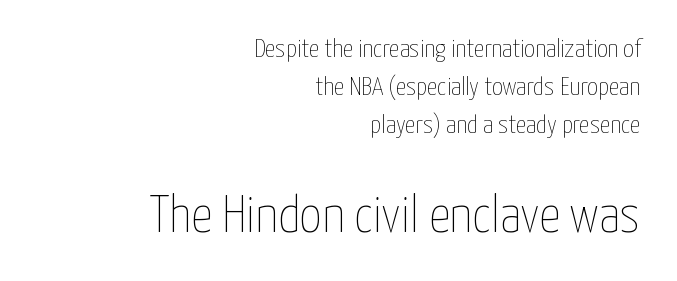
The image shows 53 px thin, condensed type, upright; set right-aligned, normal line spacing (1.46x), normal letter spacing, not underlined; the second (bottom) block is 2.04x larger; low stroke contrast and a medium x-height.
